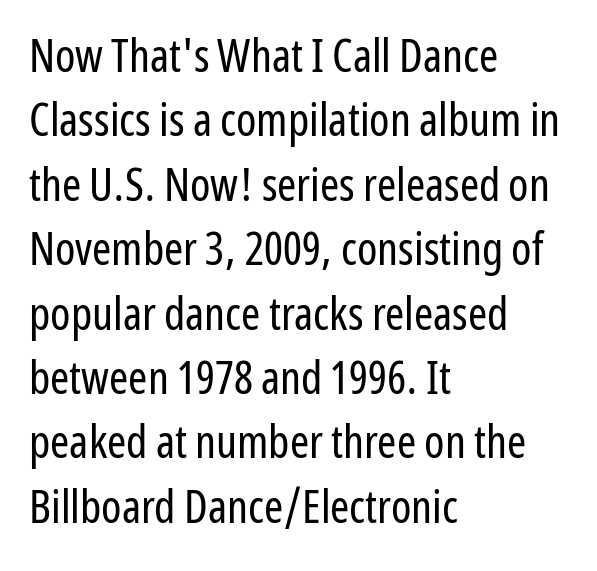
The ragged edge is on the right, which tells us the setting is flush left. Unbolded letterforms with no extra heft. You can tell from the bare stems that sans-serif type was used. The space directly below the letters is spotless. Reading down the column, the eye jumps a familiar distance to each next line. Looks like regular typesetting: each glyph gets only the width it needs.
